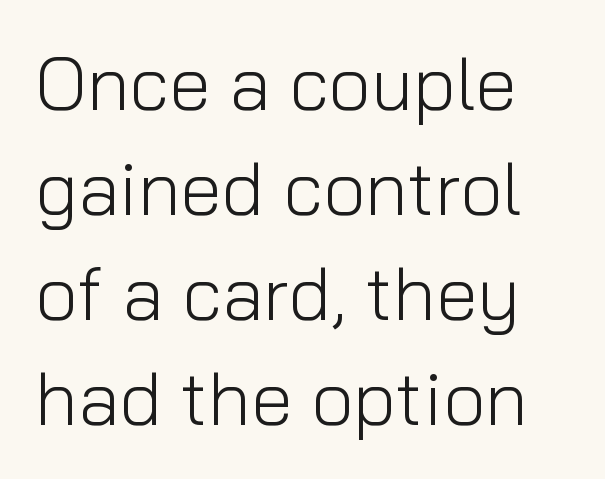
The image shows 75 px light sans-serif type, upright; set left-aligned, normal line spacing (1.4x), normal letter spacing, not underlined; low stroke contrast and a medium x-height.
